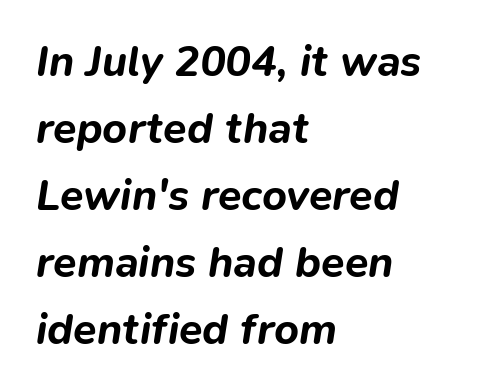
The image shows 43 px bold type, italic (leaning right); set left-aligned, normal line spacing (1.56x), normal letter spacing, not underlined; low stroke contrast and a medium x-height.
